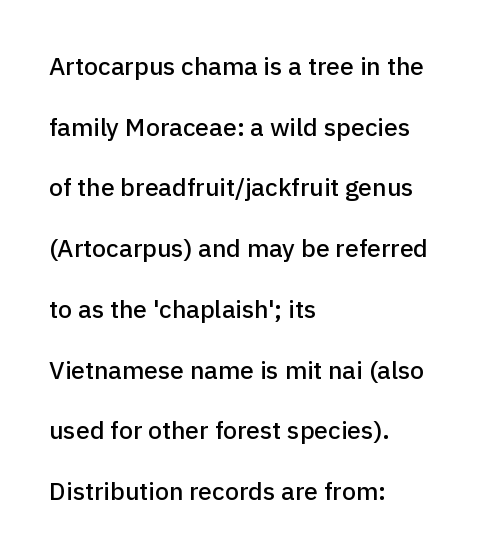
Honestly, the letter spacing is just normal — you wouldn't notice it. Each line starts at the same left margin while the right side varies. If you measured baseline to baseline, you'd find a long distance. Has an underline been added? It has not. Style check: upright.
